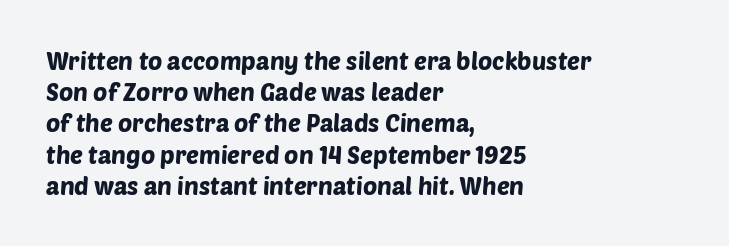
Q: Is the text underlined? A: No.
Q: How is the paragraph aligned? A: Left-aligned.
Q: Is the spacing between letters normal or unusually wide? A: Normal.
Q: Is the spacing between lines tight, normal or loose? A: Normal.
